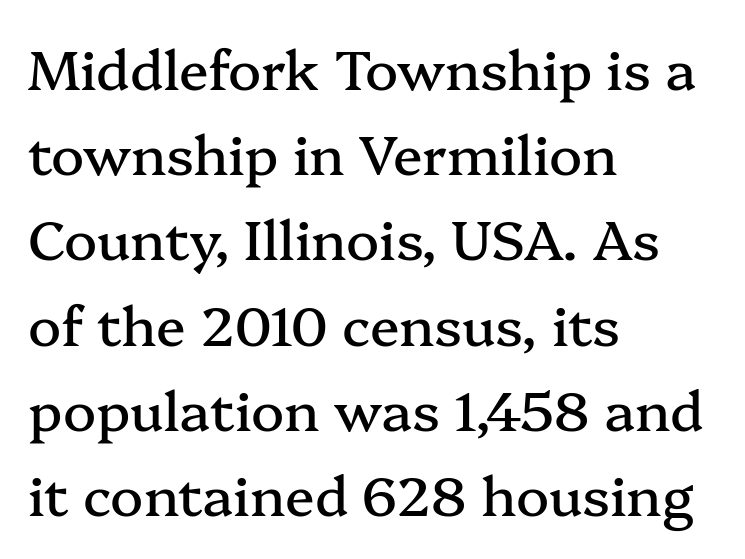
Q: Is the text italic (slanted)? A: No, it is upright.
Q: Is the typeface a serif or a sans-serif typeface? A: Serif.
Q: Is the text underlined? A: No.
Q: How is the paragraph aligned? A: Left-aligned.
Q: Is the spacing between letters normal or unusually wide? A: Normal.
Q: Is the spacing between lines tight, normal or loose? A: Normal.
Q: Width (condensed, normal, or wide)? A: Normal.
Q: Stroke contrast? A: Medium.
Q: x-height? A: Medium.
Q: Monospaced? A: No.
